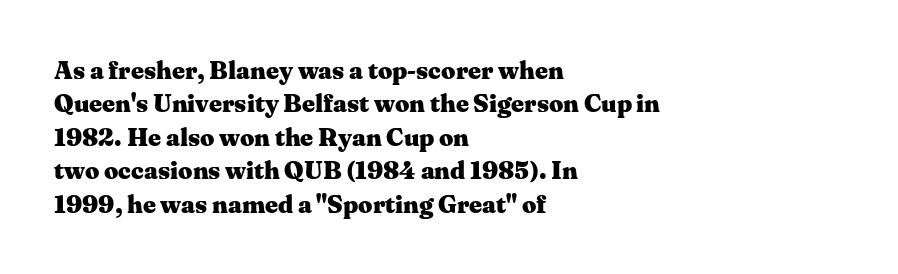
{"italic": "no", "bold": "yes", "underline": "no", "align": "left", "line_spacing": "normal", "line_spacing_ratio": 1.34, "letter_spacing": "normal", "letter_spacing_em": 0.0, "glyph_px": 25}
